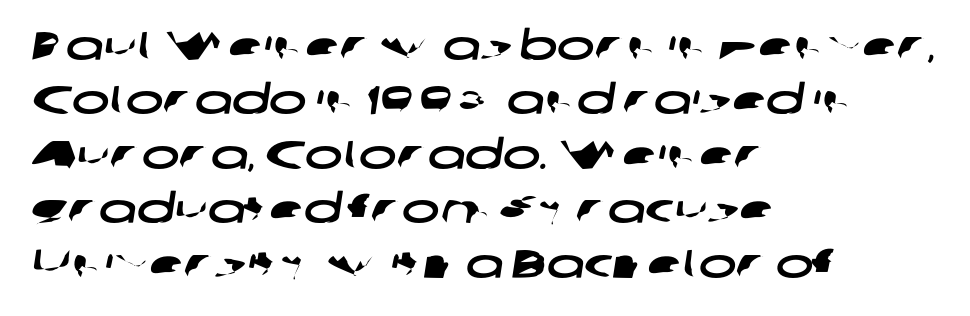
{"serif": "no", "width": "wide", "stroke_contrast": "low", "x_height": "medium", "monospaced": "no", "underline": "no", "align": "left", "line_spacing": "normal", "line_spacing_ratio": 1.36, "letter_spacing": "normal", "letter_spacing_em": 0.0, "glyph_px": 40}
